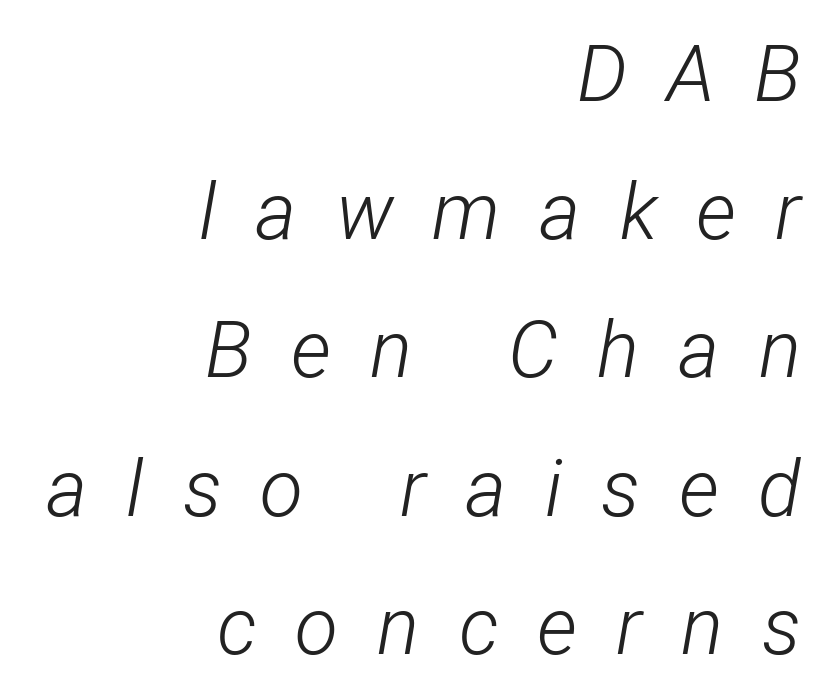
Each row of text sits above clean, open space. A student would call this right alignment; a typographer would say flush right, rag left. These lines have a slow, spaced-out rhythm from letter to letter. Think of a printed novel: that variable character pitch is what you see here. On a weight scale, this lands at 450 or below. The whole block is typeset with a tilt.
